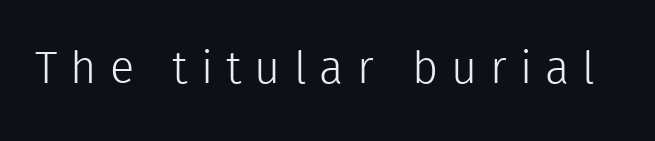
{"serif": "no", "italic": "no", "bold": "no", "weight": "light", "width": "normal", "x_height": "medium", "monospaced": "no", "underline": "no", "letter_spacing": "wide", "letter_spacing_em": 0.29, "glyph_px": 45}
